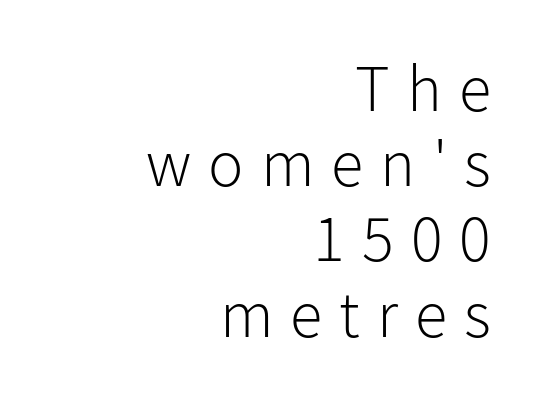
{"serif": "no", "italic": "no", "bold": "no", "weight": "light", "width": "normal", "stroke_contrast": "low", "x_height": "medium", "monospaced": "no", "underline": "no", "align": "right", "line_spacing": "tight", "line_spacing_ratio": 1.14, "letter_spacing": "wide", "letter_spacing_em": 0.26, "glyph_px": 66}
